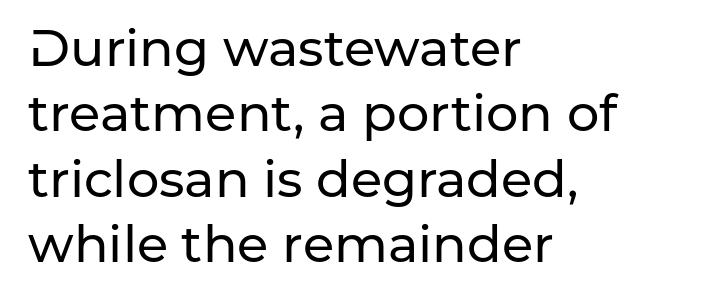
This sample is left-justified, so line endings fall wherever the words run out. The area under the type is left untouched. The glyphs in this specimen are sans serif. Is there much room between lines? A standard amount, neither cramped nor airy. In terms of posture, this sample is upright. Between one letter and the next there's only the usual sliver of space.
